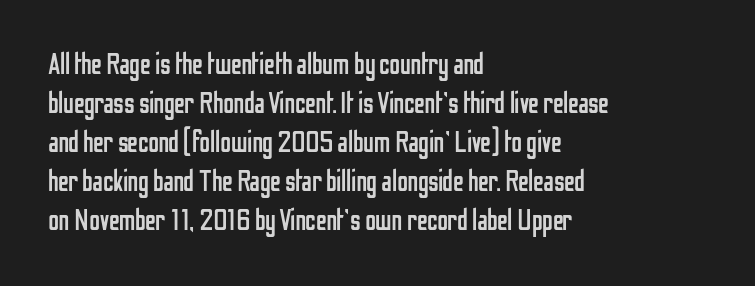
The image shows 30 px regular-weight, condensed sans-serif type, upright; set left-aligned, normal line spacing (1.3x), normal letter spacing, not underlined; low stroke contrast and a medium x-height.
